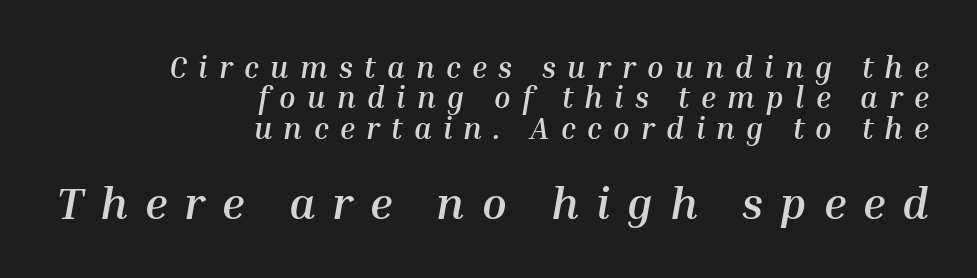
{"italic": "yes", "lean": "right", "slant_degrees": 10, "bold": "yes", "weight": "semibold", "width": "normal", "stroke_contrast": "medium", "x_height": "medium", "monospaced": "no", "underline": "no", "align": "right", "line_spacing": "tight", "line_spacing_ratio": 1.01, "letter_spacing": "wide", "letter_spacing_em": 0.38, "larger_block": "second", "size_ratio": 1.5, "glyph_px": 45}
